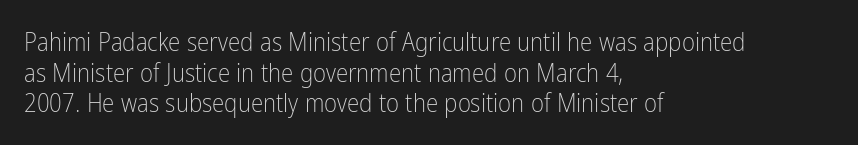
{"italic": "no", "bold": "no", "underline": "no", "align": "left", "line_spacing_ratio": 1.23, "letter_spacing": "normal", "letter_spacing_em": 0.0, "glyph_px": 25}
